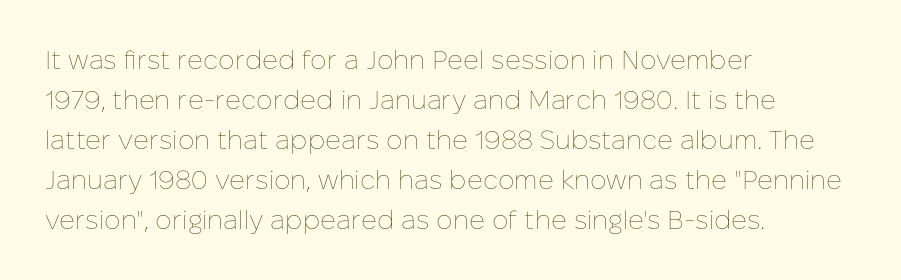
{"italic": "no", "bold": "no", "underline": "no", "align": "left", "line_spacing": "normal", "line_spacing_ratio": 1.54, "letter_spacing": "normal", "letter_spacing_em": 0.0, "glyph_px": 26}
